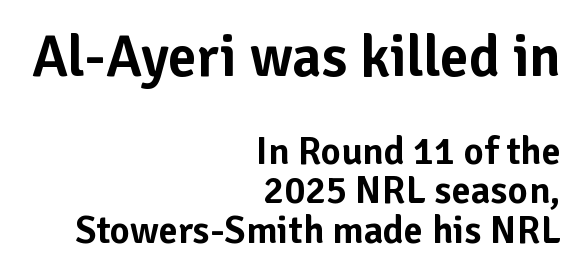
Q: Is the text italic (slanted)? A: No, it is upright.
Q: Is the typeface a serif or a sans-serif typeface? A: Sans-serif.
Q: Is the text underlined? A: No.
Q: How is the paragraph aligned? A: Right-aligned.
Q: Is the spacing between letters normal or unusually wide? A: Normal.
Q: Is the spacing between lines tight, normal or loose? A: Tight.
Q: Which block of text is set in a larger size, the first (top) or the second (bottom)? A: The first (top) one.
Q: Width (condensed, normal, or wide)? A: Normal.
Q: Stroke contrast? A: Low.
Q: x-height? A: Medium.
Q: Monospaced? A: No.
